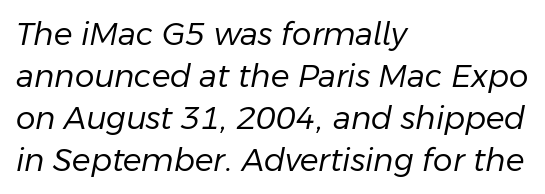
Q: Is the text bold? A: No.
Q: Is the text italic (slanted)? A: Yes, it leans right by about 11 degrees.
Q: Is the text underlined? A: No.
Q: How is the paragraph aligned? A: Left-aligned.
Q: Is the spacing between letters normal or unusually wide? A: Normal.
Q: Is the spacing between lines tight, normal or loose? A: Normal.
Q: Width (condensed, normal, or wide)? A: Normal.
Q: Stroke contrast? A: Low.
Q: x-height? A: Medium.
Q: Monospaced? A: No.
